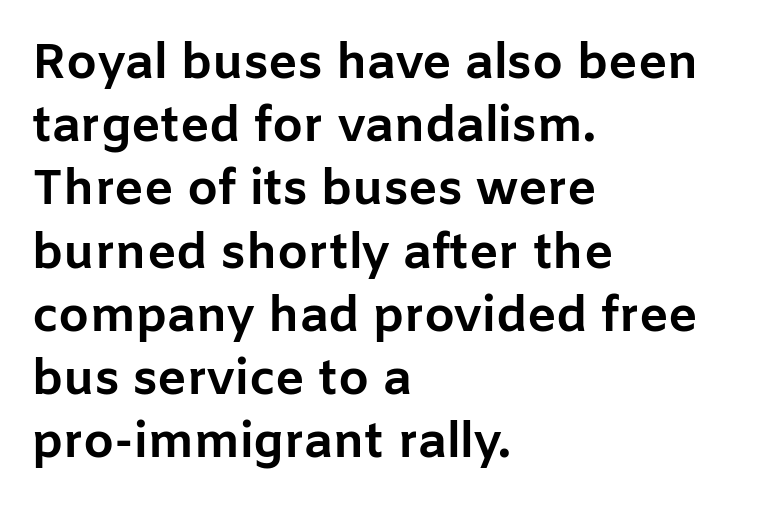
Plain, unruled lines of type. Is this a sans? Yes — the strokes have no serifs. Varying glyph widths throughout — classic text-font behaviour. Here the glyphs are tracked normally, forming tight word shapes. Alignment: flush left.
